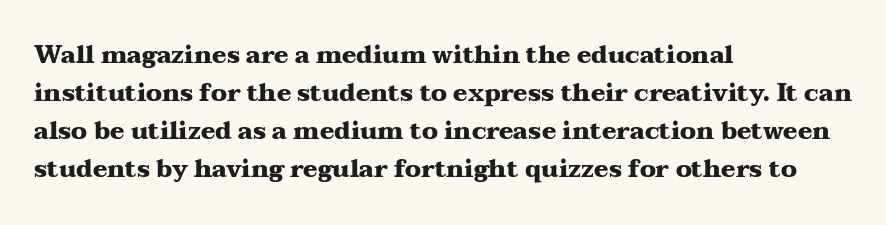
The image shows 24 px bold type, upright; set left-aligned, normal line spacing (1.59x), normal letter spacing, not underlined.
